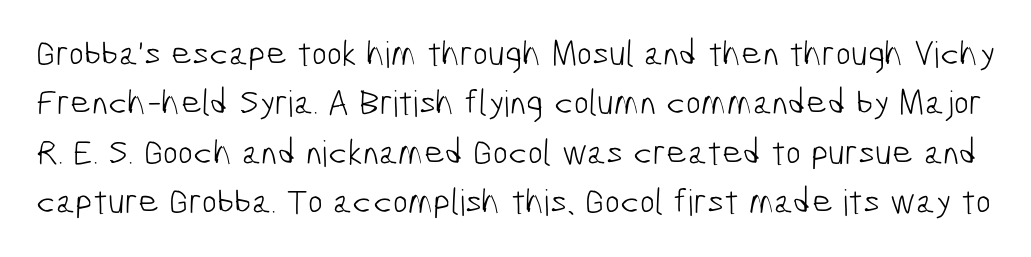
Q: Is the text bold? A: No.
Q: Is the typeface a serif or a sans-serif typeface? A: Sans-serif.
Q: Is the text underlined? A: No.
Q: Is the spacing between letters normal or unusually wide? A: Normal.
Q: Is the spacing between lines tight, normal or loose? A: Normal.
Q: Width (condensed, normal, or wide)? A: Condensed.
Q: Stroke contrast? A: Low.
Q: x-height? A: Medium.
Q: Monospaced? A: No.
